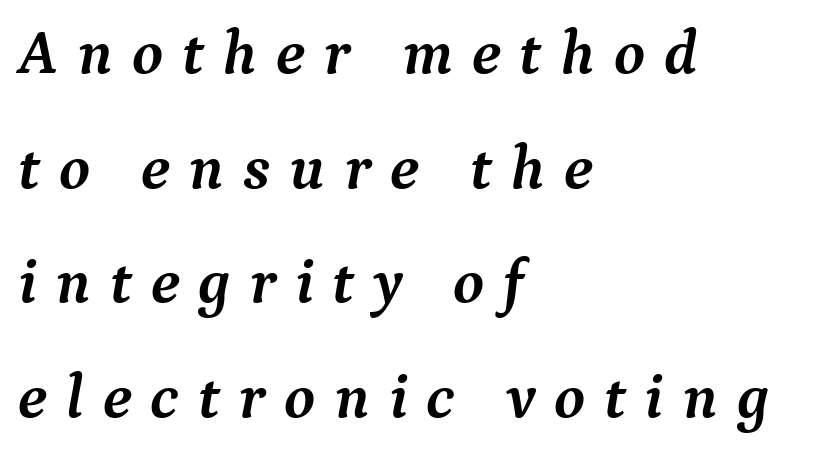
The image shows 63 px semibold serif type, italic (leaning right); set left-aligned, line spacing 1.82x, unusually wide letter spacing (+0.3 em), not underlined; medium stroke contrast and a medium x-height.
